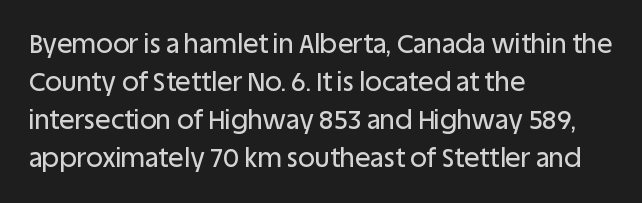
{"italic": "no", "underline": "no", "align": "left", "line_spacing": "normal", "line_spacing_ratio": 1.46, "letter_spacing": "normal", "letter_spacing_em": 0.0, "glyph_px": 26}
